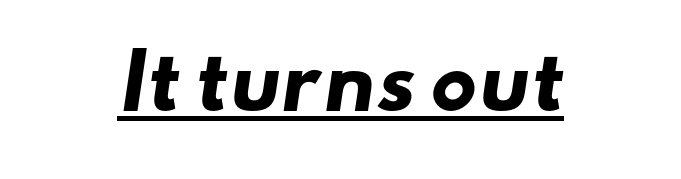
Q: Is the text bold? A: Yes.
Q: Is the typeface a serif or a sans-serif typeface? A: Sans-serif.
Q: Is the text underlined? A: Yes.
Q: How is the paragraph aligned? A: Centered.
Q: Is the spacing between letters normal or unusually wide? A: Normal.
Q: Width (condensed, normal, or wide)? A: Wide.
Q: Stroke contrast? A: Low.
Q: x-height? A: Small.
Q: Monospaced? A: No.
